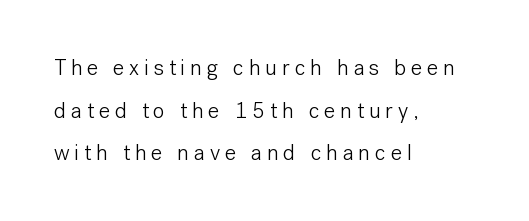
The image shows 22 px text type, upright; set left-aligned, loose line spacing (1.94x), unusually wide letter spacing (+0.22 em), not underlined.
